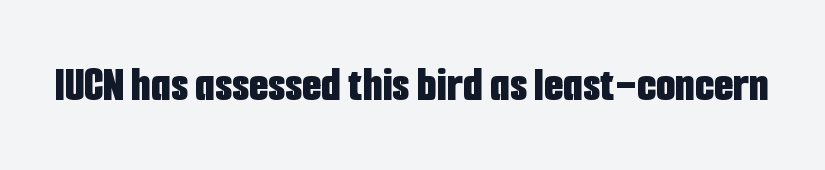
Every character sits straight up, as roman type does. Anything drawn beneath the words? Only blank space. Typographic density is high because the face is bold. Glyph-to-glyph distance matches everyday printed text. Do the characters align in a grid? No, the font is proportional.
